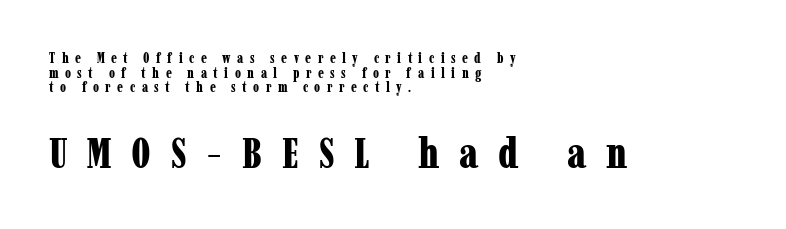
Q: Is the text bold? A: Yes.
Q: Is the text italic (slanted)? A: No, it is upright.
Q: Is the typeface a serif or a sans-serif typeface? A: Serif.
Q: Is the text underlined? A: No.
Q: How is the paragraph aligned? A: Left-aligned.
Q: Is the spacing between letters normal or unusually wide? A: Unusually wide.
Q: Is the spacing between lines tight, normal or loose? A: Tight.
Q: Which block of text is set in a larger size, the first (top) or the second (bottom)? A: The second (bottom) one.
Q: Width (condensed, normal, or wide)? A: Condensed.
Q: Stroke contrast? A: Low.
Q: x-height? A: Medium.
Q: Monospaced? A: No.
